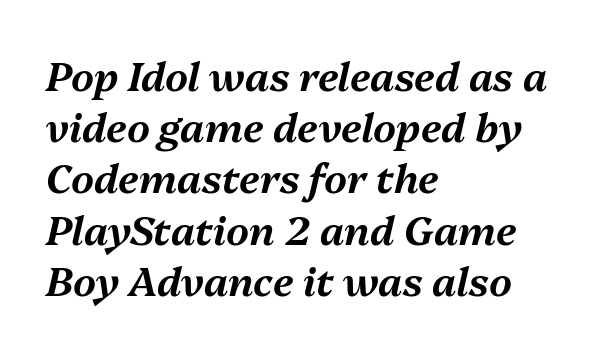
Q: Is the text italic (slanted)? A: Yes, it leans right by about 13 degrees.
Q: Is the text underlined? A: No.
Q: How is the paragraph aligned? A: Left-aligned.
Q: Is the spacing between letters normal or unusually wide? A: Normal.
Q: Is the spacing between lines tight, normal or loose? A: Normal.
Q: Width (condensed, normal, or wide)? A: Normal.
Q: Stroke contrast? A: Medium.
Q: x-height? A: Medium.
Q: Monospaced? A: No.
